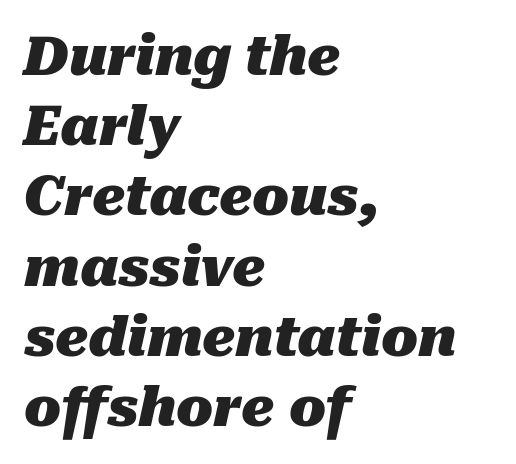
Q: Is the text bold? A: Yes.
Q: Is the text italic (slanted)? A: Yes, it leans right by about 10 degrees.
Q: Is the text underlined? A: No.
Q: How is the paragraph aligned? A: Left-aligned.
Q: Is the spacing between letters normal or unusually wide? A: Normal.
Q: Is the spacing between lines tight, normal or loose? A: Normal.
Q: Width (condensed, normal, or wide)? A: Normal.
Q: Stroke contrast? A: Medium.
Q: x-height? A: Medium.
Q: Monospaced? A: No.
